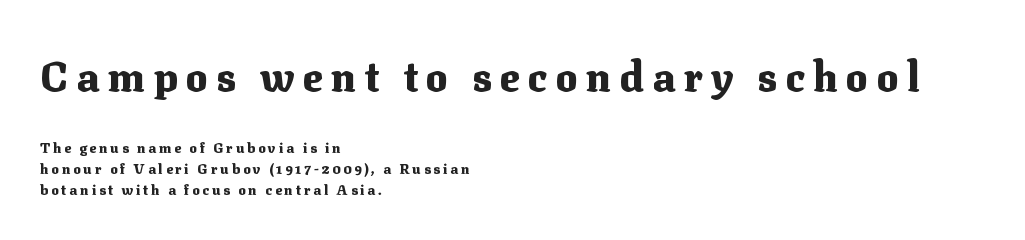
The image shows 41 px heavy serif type, upright; set left-aligned, normal line spacing (1.51x), unusually wide letter spacing (+0.2 em), not underlined; the first (top) block is 2.93x larger; medium stroke contrast and a medium x-height.
